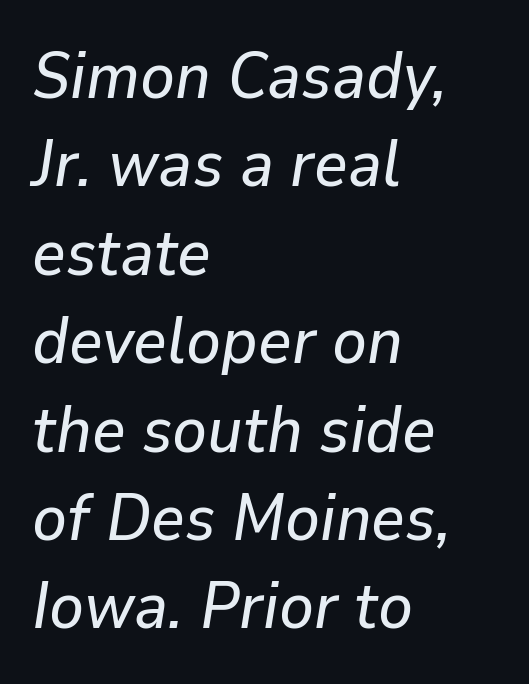
Q: Is the text italic (slanted)? A: Yes, it leans right by about 9 degrees.
Q: Is the text underlined? A: No.
Q: How is the paragraph aligned? A: Left-aligned.
Q: Is the spacing between letters normal or unusually wide? A: Normal.
Q: Is the spacing between lines tight, normal or loose? A: Normal.
Q: Width (condensed, normal, or wide)? A: Normal.
Q: Stroke contrast? A: Low.
Q: x-height? A: Medium.
Q: Monospaced? A: No.
